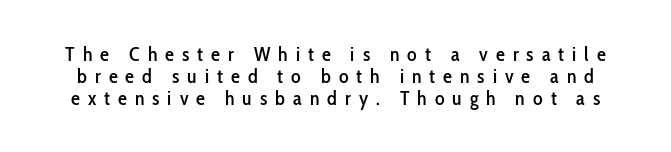
The image shows 20 px text type, upright; set tight line spacing (1.11x), unusually wide letter spacing (+0.4 em), not underlined.
